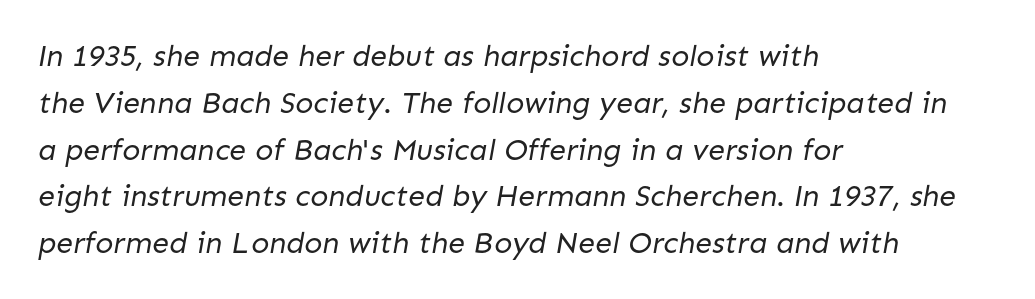
{"serif": "no", "bold": "no", "weight": "regular", "width": "normal", "stroke_contrast": "low", "x_height": "medium", "monospaced": "no", "underline": "no", "align": "left", "line_spacing": "normal", "line_spacing_ratio": 1.56, "letter_spacing": "normal", "letter_spacing_em": 0.0, "glyph_px": 30}
